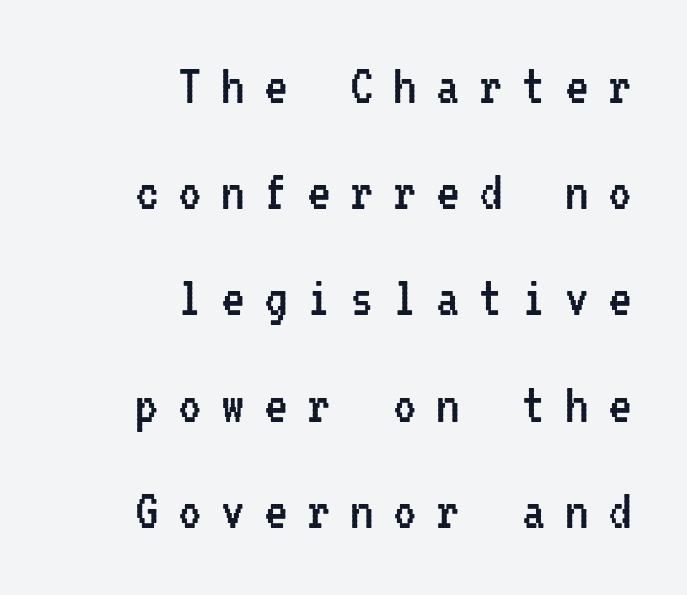
The image shows 59 px regular-weight, condensed sans-serif type, upright, monospaced; set right-aligned, line spacing 1.8x, unusually wide letter spacing (+0.33 em), not underlined; low stroke contrast and a medium x-height.
